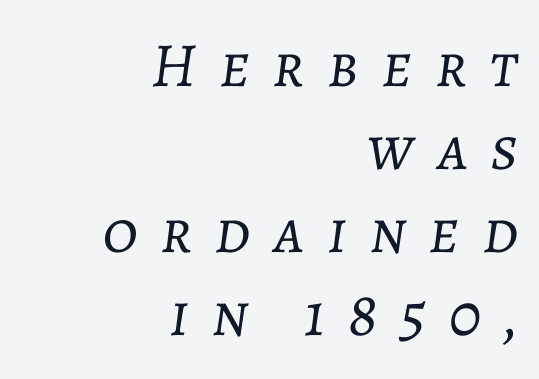
The image shows 63 px light type, italic (leaning right); set right-aligned, normal line spacing (1.32x), unusually wide letter spacing (+0.36 em), not underlined; low stroke contrast and a medium x-height.
